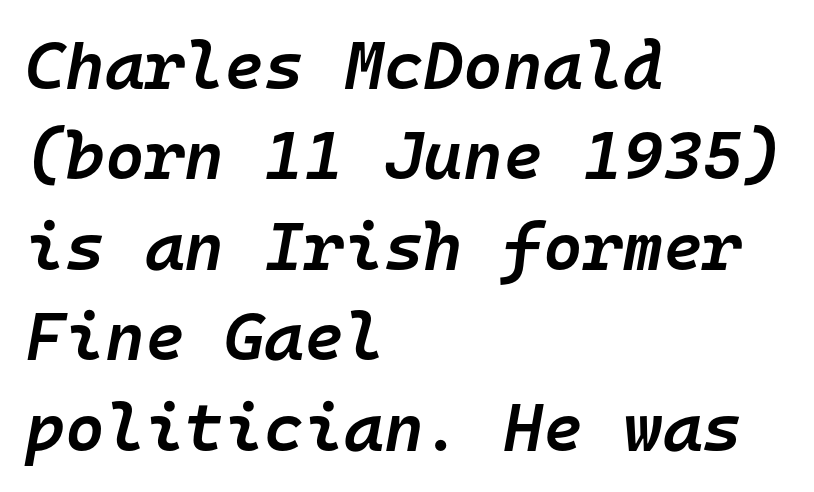
The image shows 68 px semibold type, italic (leaning right), monospaced; set left-aligned, normal line spacing (1.33x), normal letter spacing, not underlined; low stroke contrast and a medium x-height.
